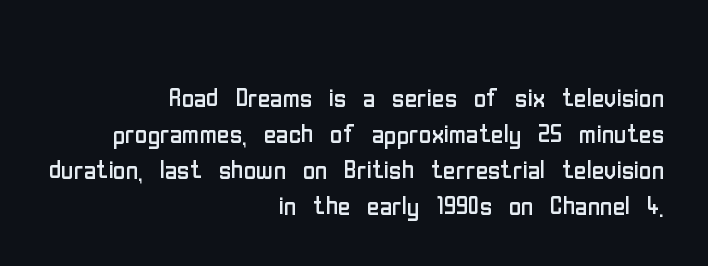
{"serif": "no", "italic": "no", "bold": "no", "weight": "regular", "width": "condensed", "stroke_contrast": "low", "x_height": "medium", "monospaced": "no", "underline": "no", "align": "right", "line_spacing": "tight", "line_spacing_ratio": 1.06, "letter_spacing": "normal", "letter_spacing_em": 0.0, "glyph_px": 34}
